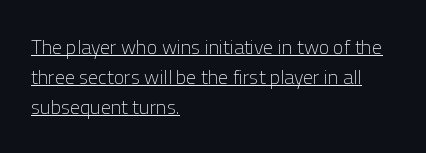
The image shows 20 px text type, upright; set left-aligned, normal line spacing (1.5x), normal letter spacing, underlined.
